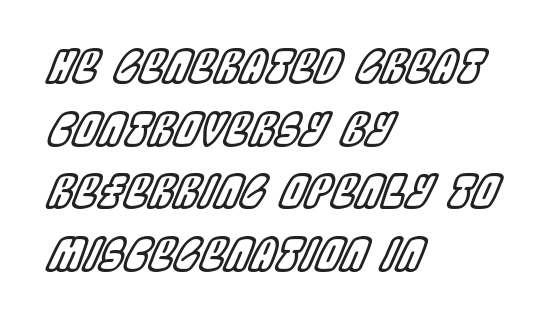
{"italic": "yes", "lean": "right", "slant_degrees": 22, "width": "condensed", "x_height": "large", "monospaced": "no", "underline": "no", "align": "left", "line_spacing": "normal", "line_spacing_ratio": 1.39, "letter_spacing": "normal", "letter_spacing_em": 0.0, "glyph_px": 45}
